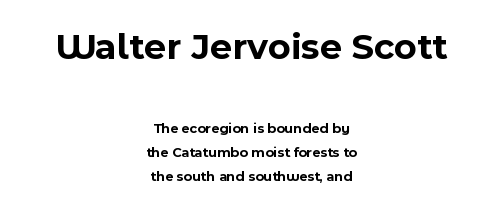
The font's upright variant was chosen for this text. Varying glyph widths throughout — classic text-font behaviour. Examine the stroke ends and you'll find no serifs. The foot of each line stays bare and open. The first block has been scaled up relative to the second.
